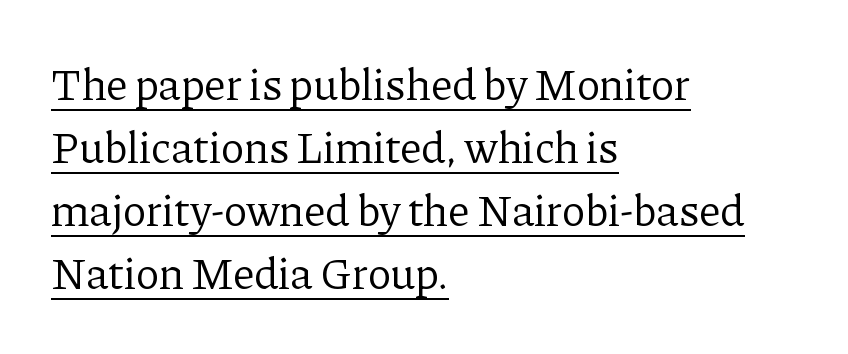
Is this a sans? No — the strokes have serifs. A typesetter would call this zero additional tracking. Does the leading feel generous? No, just average. Which margin do the lines hug? The left one — the right edge is uneven.
